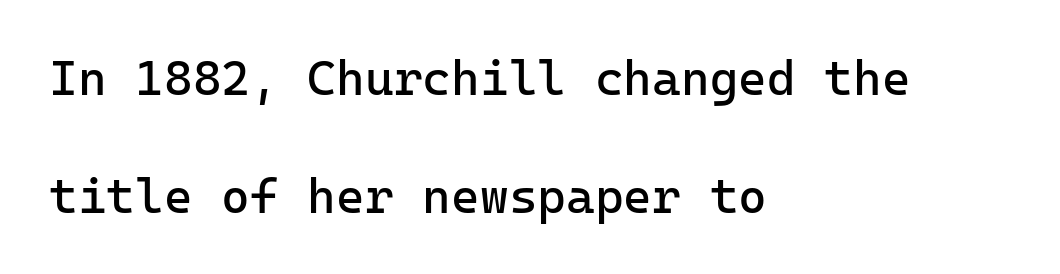
Q: Is the text bold? A: No.
Q: Is the text italic (slanted)? A: No, it is upright.
Q: Is the typeface a serif or a sans-serif typeface? A: Sans-serif.
Q: Is the text underlined? A: No.
Q: How is the paragraph aligned? A: Left-aligned.
Q: Is the spacing between letters normal or unusually wide? A: Normal.
Q: Is the spacing between lines tight, normal or loose? A: Loose.
Q: Width (condensed, normal, or wide)? A: Normal.
Q: Stroke contrast? A: Low.
Q: x-height? A: Medium.
